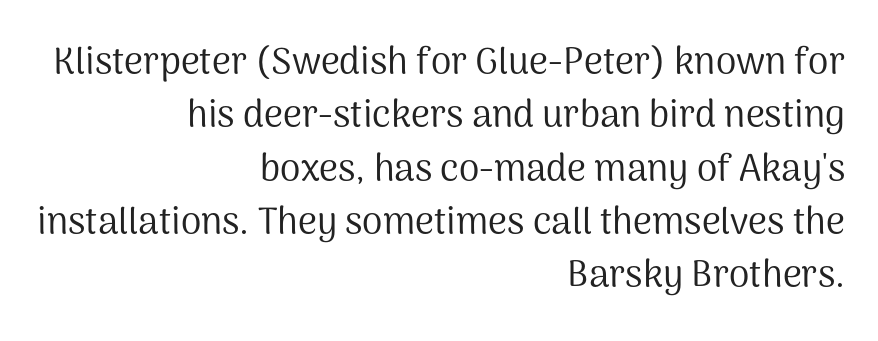
Q: Is the text bold? A: No.
Q: Is the text italic (slanted)? A: No, it is upright.
Q: Is the typeface a serif or a sans-serif typeface? A: Sans-serif.
Q: Is the text underlined? A: No.
Q: How is the paragraph aligned? A: Right-aligned.
Q: Is the spacing between letters normal or unusually wide? A: Normal.
Q: Is the spacing between lines tight, normal or loose? A: Normal.
Q: Width (condensed, normal, or wide)? A: Normal.
Q: Stroke contrast? A: Medium.
Q: x-height? A: Medium.
Q: Monospaced? A: No.
